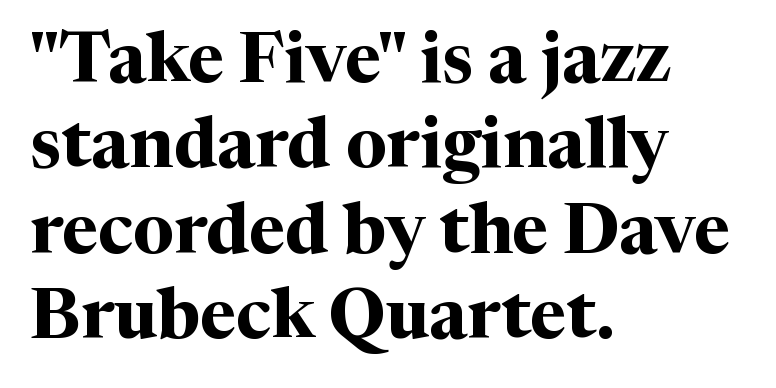
Q: Is the text bold? A: Yes.
Q: Is the text italic (slanted)? A: No, it is upright.
Q: Is the typeface a serif or a sans-serif typeface? A: Serif.
Q: Is the text underlined? A: No.
Q: How is the paragraph aligned? A: Left-aligned.
Q: Is the spacing between letters normal or unusually wide? A: Normal.
Q: Width (condensed, normal, or wide)? A: Normal.
Q: Stroke contrast? A: Medium.
Q: x-height? A: Medium.
Q: Monospaced? A: No.
